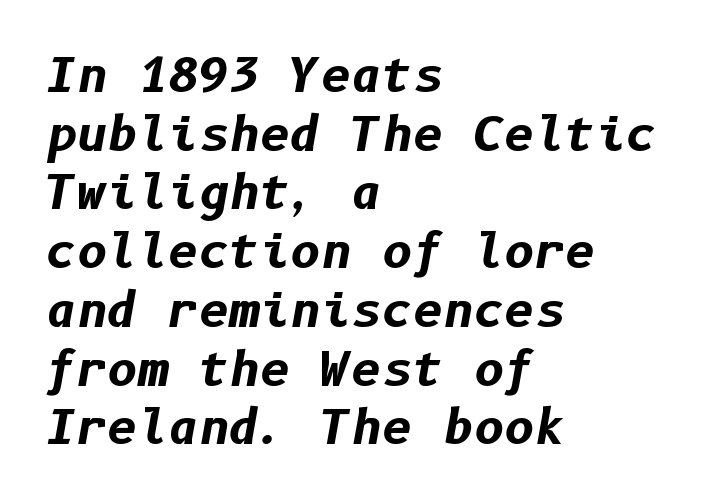
The image shows 47 px bold type, italic (leaning right); set left-aligned, normal line spacing (1.25x), normal letter spacing, not underlined; low stroke contrast and a medium x-height.
